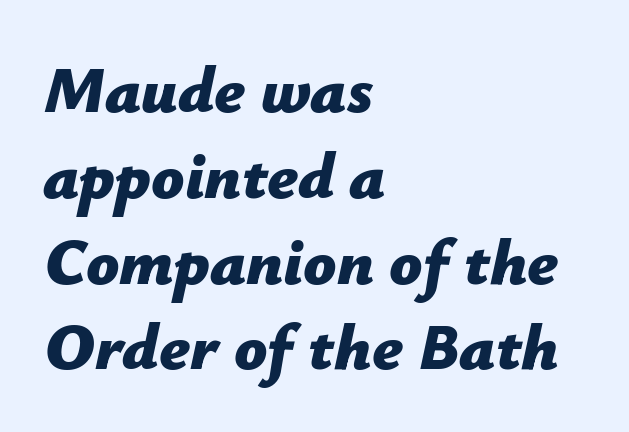
Q: Is the text bold? A: Yes.
Q: Is the text italic (slanted)? A: Yes, it leans right by about 12 degrees.
Q: Is the text underlined? A: No.
Q: How is the paragraph aligned? A: Left-aligned.
Q: Is the spacing between letters normal or unusually wide? A: Normal.
Q: Is the spacing between lines tight, normal or loose? A: Normal.
Q: Width (condensed, normal, or wide)? A: Normal.
Q: Stroke contrast? A: Low.
Q: x-height? A: Medium.
Q: Monospaced? A: No.
